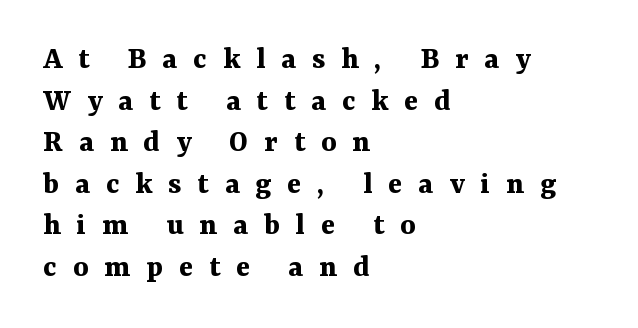
Display-style spreading of the glyphs; the letterfit is very open. These lines are rendered in a variable-pitch font. The face used here is seriffed, in the tradition of book romans. The typesetter chose a ragged-right arrangement here. Clear beneath every line of the passage. This is roman type, the default non-slanted kind.
